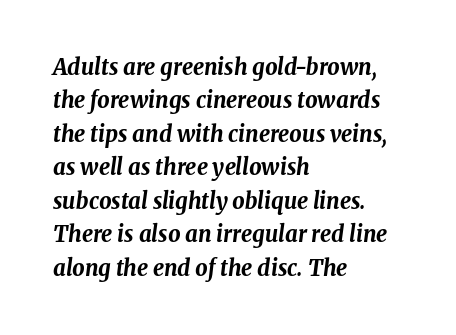
Q: Is the text bold? A: Yes.
Q: Is the text italic (slanted)? A: Yes, it leans right by about 8 degrees.
Q: Is the text underlined? A: No.
Q: How is the paragraph aligned? A: Left-aligned.
Q: Is the spacing between letters normal or unusually wide? A: Normal.
Q: Is the spacing between lines tight, normal or loose? A: Normal.
